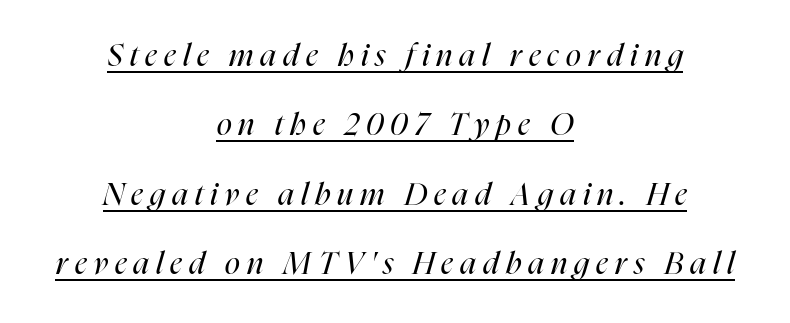
Weight: regular or lighter. A typesetter would call this heavily tracked-out type. Somebody hit Ctrl+U on this one — the words are underlined. Every row of glyphs is offset so its center matches the block's center. Each letter keeps its own natural width here, so spacing adapts to shape.
